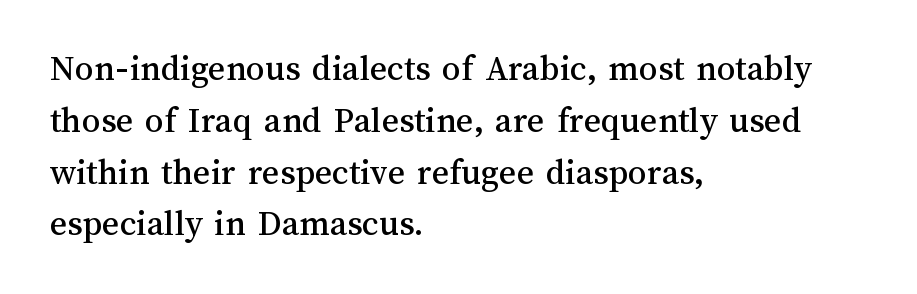
Q: Is the text italic (slanted)? A: No, it is upright.
Q: Is the text underlined? A: No.
Q: How is the paragraph aligned? A: Left-aligned.
Q: Is the spacing between letters normal or unusually wide? A: Normal.
Q: Is the spacing between lines tight, normal or loose? A: Normal.
Q: Width (condensed, normal, or wide)? A: Normal.
Q: Stroke contrast? A: Medium.
Q: x-height? A: Medium.
Q: Monospaced? A: No.
